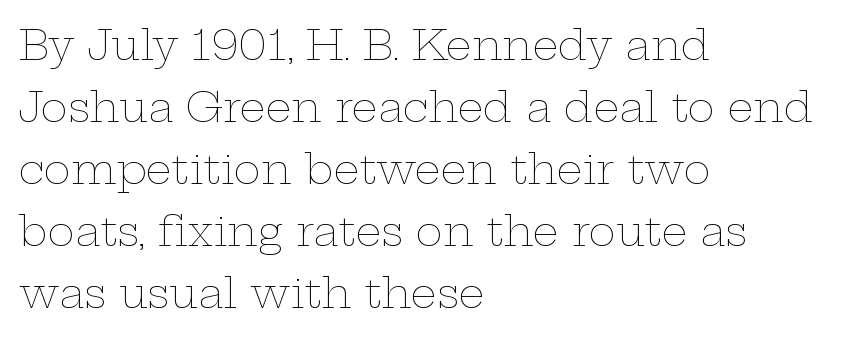
The image shows 41 px thin, wide type, upright; set left-aligned, normal line spacing (1.51x), normal letter spacing, not underlined; low stroke contrast and a medium x-height.
